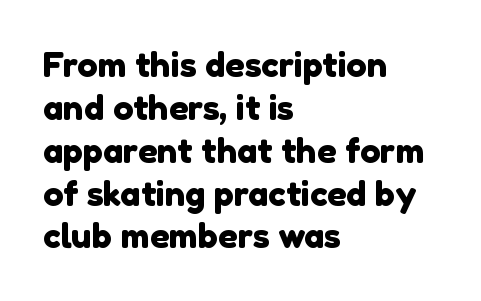
The image shows 34 px sans-serif type; set left-aligned, normal line spacing (1.26x), normal letter spacing, not underlined; a medium x-height.
